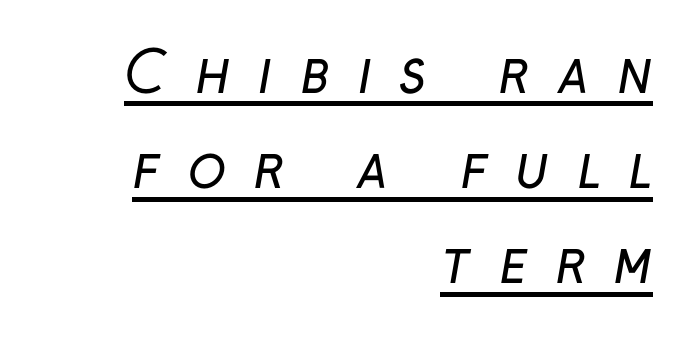
All the whitespace from short lines collects on the left. How are the letters spaced? Widely, with obvious added tracking. This sample keeps an unexceptional amount of space between lines. Is this a fixed-width face? No — the glyphs have proportional, varying widths. Note: no serifs on the glyphs. The passage shown is underscored from start to finish.
